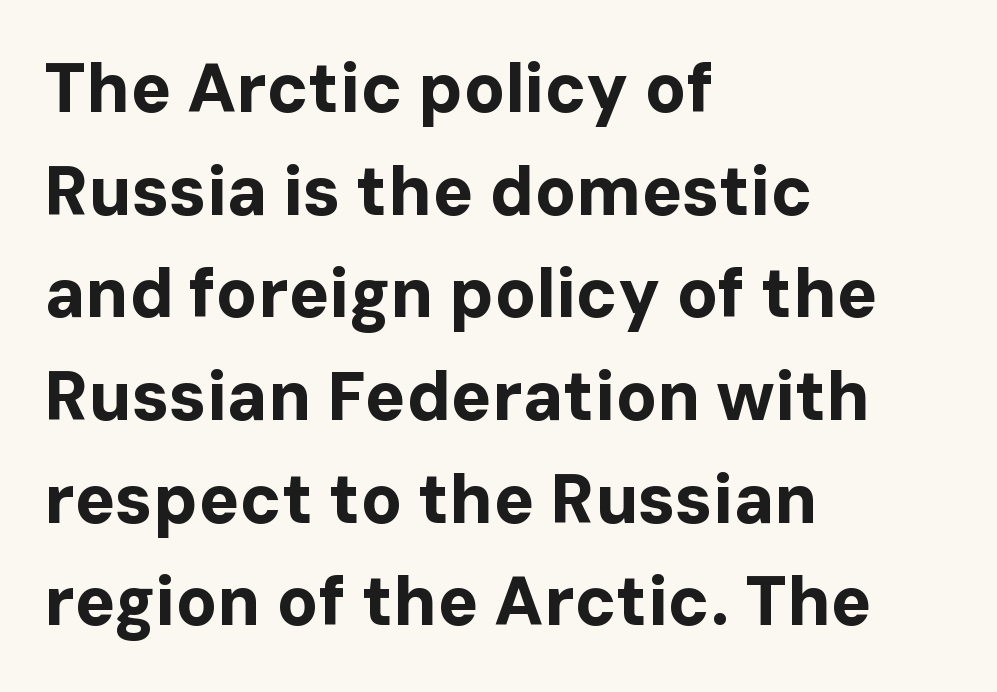
{"serif": "no", "italic": "no", "bold": "yes", "weight": "bold", "width": "normal", "stroke_contrast": "low", "x_height": "medium", "monospaced": "no", "underline": "no", "align": "left", "line_spacing": "normal", "line_spacing_ratio": 1.51, "letter_spacing": "normal", "letter_spacing_em": 0.0, "glyph_px": 68}
